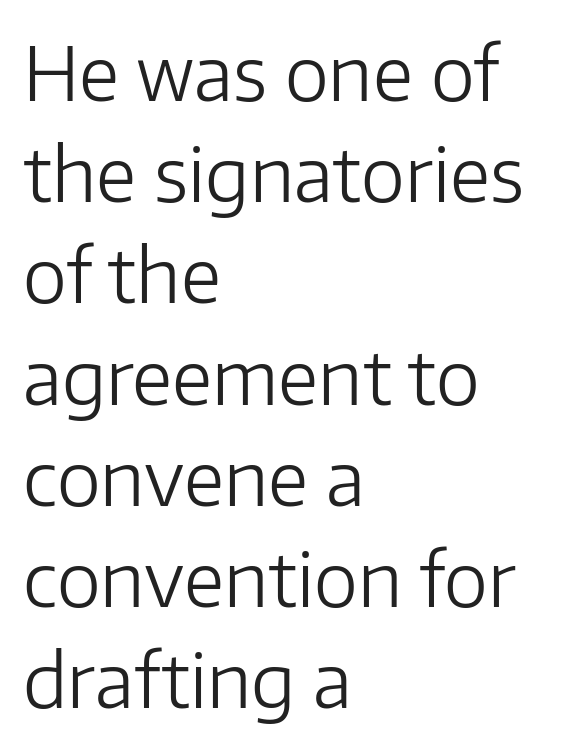
You could call the tracking neutral — neither tight nor loose. Is this a sans? Yes — the strokes have no serifs. Stem width sits at or under what a default text font uses. Notice how the stems are strictly vertical — no italics here. The lines sit at an ordinary, default distance from one another. Varying glyph widths throughout — classic text-font behaviour.
